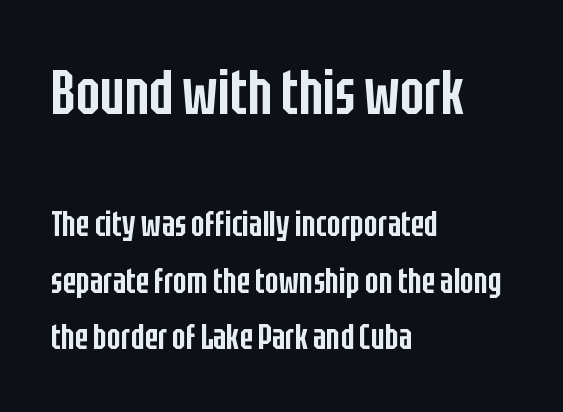
The image shows 63 px semibold, condensed sans-serif type, upright; set left-aligned, normal line spacing (1.57x), normal letter spacing, not underlined; the first (top) block is 1.75x larger; low stroke contrast and a large x-height.
